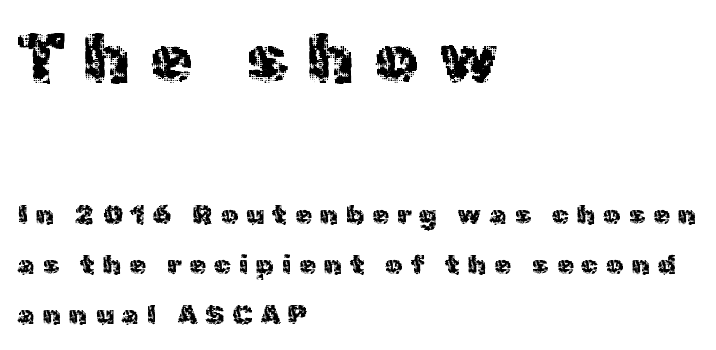
Just letters on the line, the space beneath them empty. The letterforms stand isolated, each surrounded by extra space. Posture: straight, roman, zero tilt. The rendering shrinks the type as you move from the upper chunk to the lower. Examine the stroke ends and you'll find no serifs. Is this a fixed-width face? No — the glyphs have proportional, varying widths.
